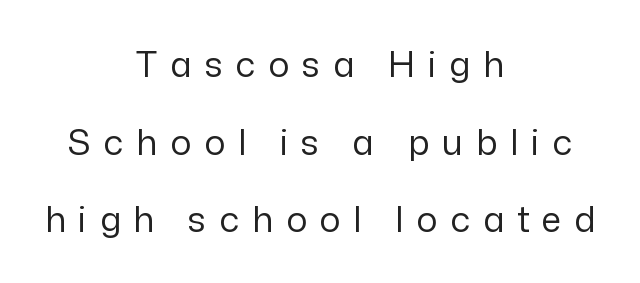
{"serif": "no", "italic": "no", "bold": "no", "weight": "regular", "width": "normal", "stroke_contrast": "low", "x_height": "medium", "monospaced": "no", "underline": "no", "align": "center", "line_spacing": "loose", "line_spacing_ratio": 2.22, "letter_spacing": "wide", "letter_spacing_em": 0.37, "glyph_px": 35}
